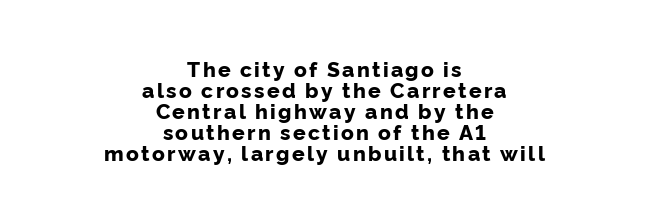
The image shows 21 px bold type, upright; set centered, tight line spacing (1.0x), not underlined.
